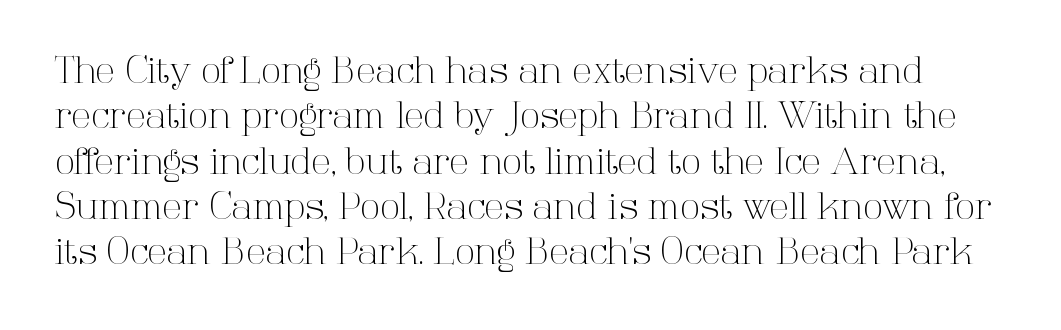
{"serif": "yes", "italic": "no", "bold": "no", "weight": "light", "width": "normal", "stroke_contrast": "high", "x_height": "medium", "monospaced": "no", "underline": "no", "line_spacing": "normal", "line_spacing_ratio": 1.26, "letter_spacing": "normal", "letter_spacing_em": 0.0, "glyph_px": 36}
